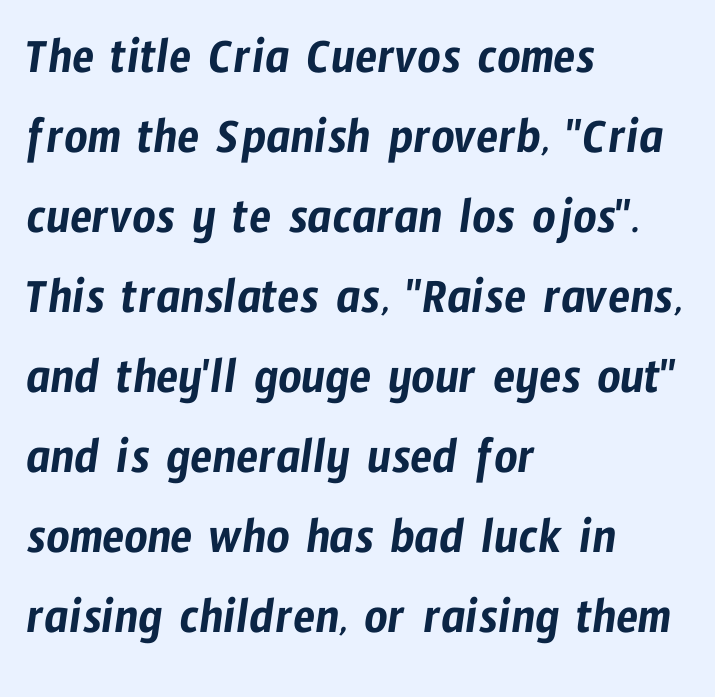
{"serif": "no", "width": "condensed", "stroke_contrast": "low", "x_height": "medium", "monospaced": "no", "underline": "no", "align": "left", "line_spacing": "normal", "line_spacing_ratio": 1.57, "letter_spacing": "normal", "letter_spacing_em": 0.0, "glyph_px": 51}
